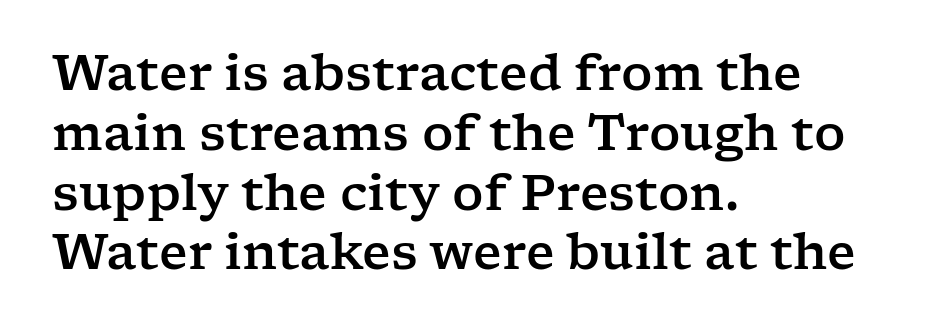
Q: Is the text italic (slanted)? A: No, it is upright.
Q: Is the typeface a serif or a sans-serif typeface? A: Serif.
Q: Is the text underlined? A: No.
Q: How is the paragraph aligned? A: Left-aligned.
Q: Is the spacing between letters normal or unusually wide? A: Normal.
Q: Width (condensed, normal, or wide)? A: Wide.
Q: Stroke contrast? A: Low.
Q: x-height? A: Medium.
Q: Monospaced? A: No.
